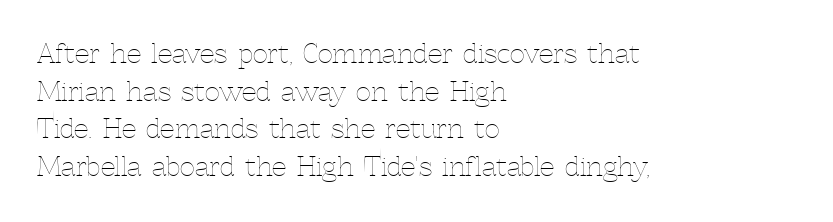
Q: Is the text bold? A: No.
Q: Is the text italic (slanted)? A: No, it is upright.
Q: Is the text underlined? A: No.
Q: How is the paragraph aligned? A: Left-aligned.
Q: Is the spacing between letters normal or unusually wide? A: Normal.
Q: Is the spacing between lines tight, normal or loose? A: Normal.
